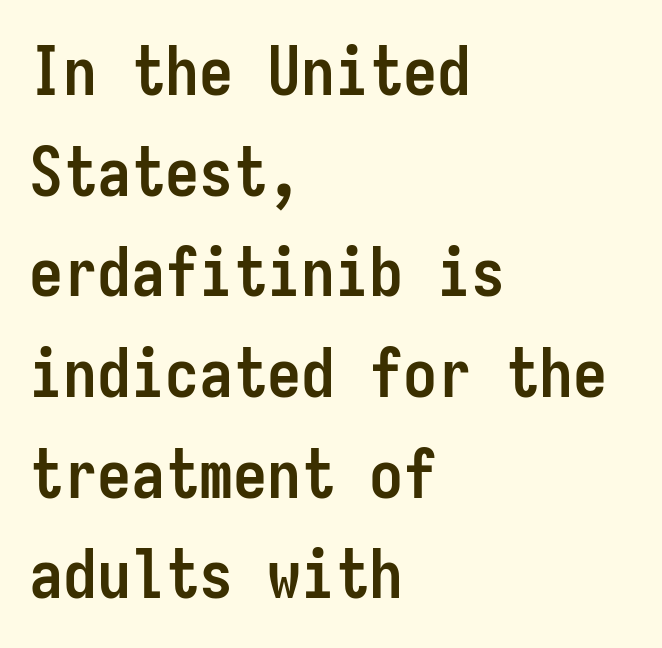
The image shows 68 px semibold, condensed sans-serif type, upright, monospaced; set left-aligned, normal line spacing (1.48x), normal letter spacing, not underlined; low stroke contrast and a medium x-height.
